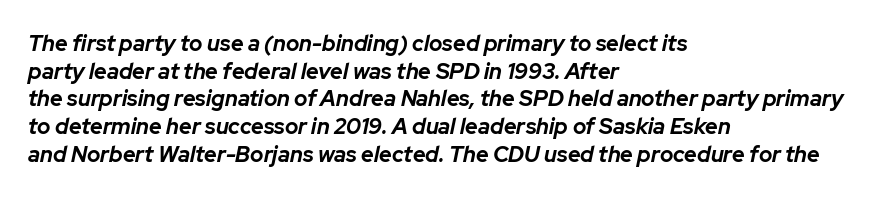
Q: Is the text bold? A: Yes.
Q: Is the text italic (slanted)? A: Yes, it leans right by about 12 degrees.
Q: Is the text underlined? A: No.
Q: How is the paragraph aligned? A: Left-aligned.
Q: Is the spacing between letters normal or unusually wide? A: Normal.
Q: Is the spacing between lines tight, normal or loose? A: Normal.
